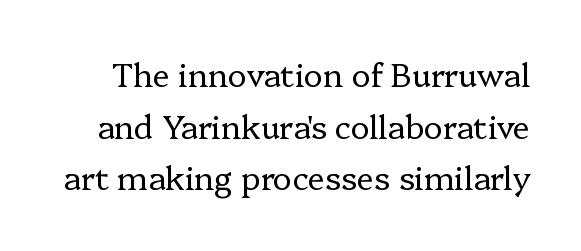
Little horizontal feet cap the strokes, marking this as serif type. Style check: upright. Compared with typical body copy, the letter spacing here is the same. The foot of each line stays bare and open.
